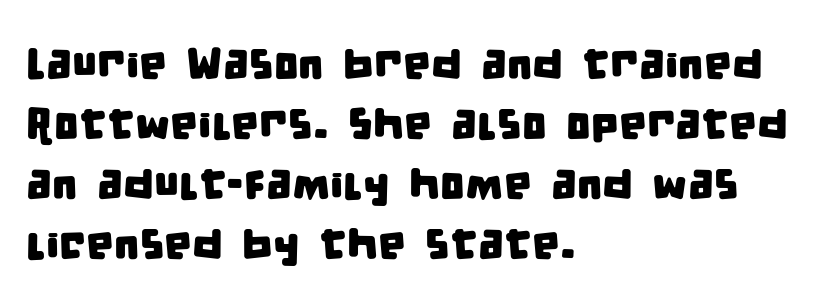
The gaps between neighbouring characters are ordinary and unremarkable. The space directly below the letters is spotless. Think of a printed novel: that variable character pitch is what you see here. Students, observe: this is what conventionally led text looks like.
